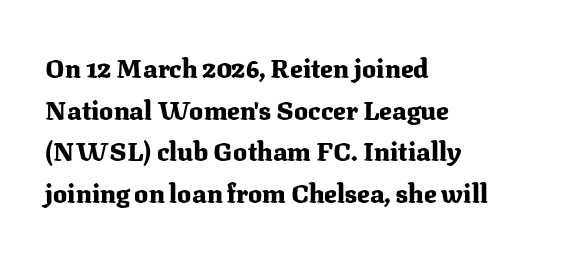
When letters stand straight like this, we call the style roman or upright. Successive baselines arrive at the customary interval. This rendering uses left alignment, leaving the right contour irregular. Notice how thick the strokes are: this is what a full bold looks like.
